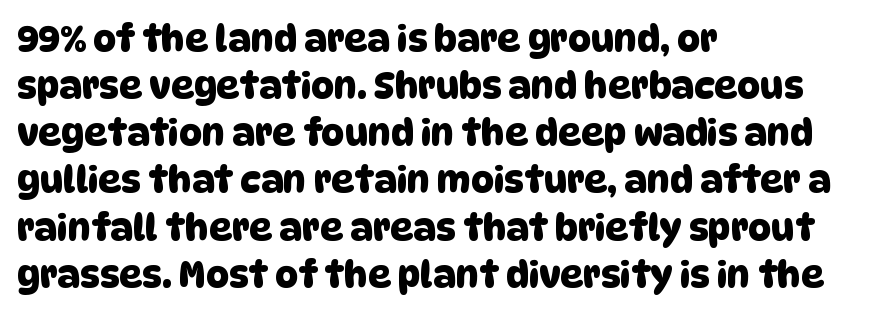
Q: Is the typeface a serif or a sans-serif typeface? A: Sans-serif.
Q: Is the text underlined? A: No.
Q: How is the paragraph aligned? A: Left-aligned.
Q: Is the spacing between letters normal or unusually wide? A: Normal.
Q: Is the spacing between lines tight, normal or loose? A: Normal.
Q: Width (condensed, normal, or wide)? A: Normal.
Q: Stroke contrast? A: Low.
Q: x-height? A: Large.
Q: Monospaced? A: No.
